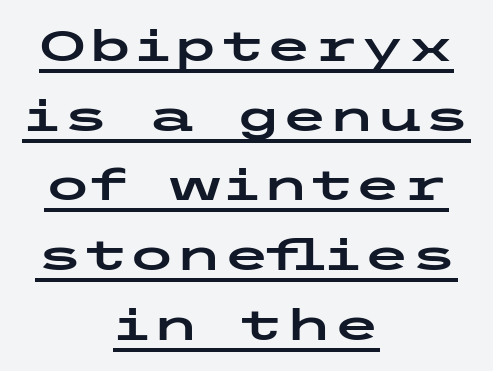
Q: Is the text italic (slanted)? A: No, it is upright.
Q: Is the typeface a serif or a sans-serif typeface? A: Sans-serif.
Q: Is the text underlined? A: Yes.
Q: How is the paragraph aligned? A: Centered.
Q: Is the spacing between letters normal or unusually wide? A: Normal.
Q: Is the spacing between lines tight, normal or loose? A: Normal.
Q: Width (condensed, normal, or wide)? A: Wide.
Q: Stroke contrast? A: Low.
Q: x-height? A: Medium.
